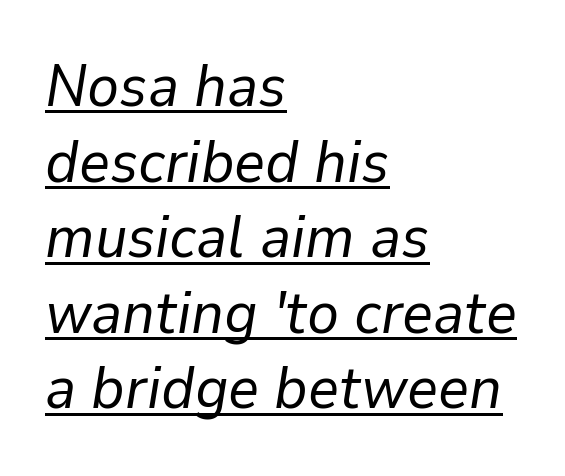
{"italic": "yes", "lean": "right", "slant_degrees": 9, "bold": "no", "weight": "regular", "width": "normal", "stroke_contrast": "low", "x_height": "medium", "monospaced": "no", "underline": "yes", "align": "left", "line_spacing": "normal", "line_spacing_ratio": 1.26, "letter_spacing": "normal", "letter_spacing_em": 0.0, "glyph_px": 60}
